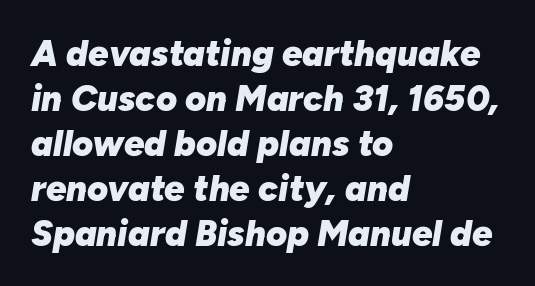
How would I describe the line gaps? Plain and ordinary. The axis of the letterforms is tilted away from vertical. Note the varied advance widths — an 'i' is clearly narrower than an 'm'. Alignment: flush left. Strong, thick strokes mark this as bold type. The space beneath each line is pristine and unruled.
